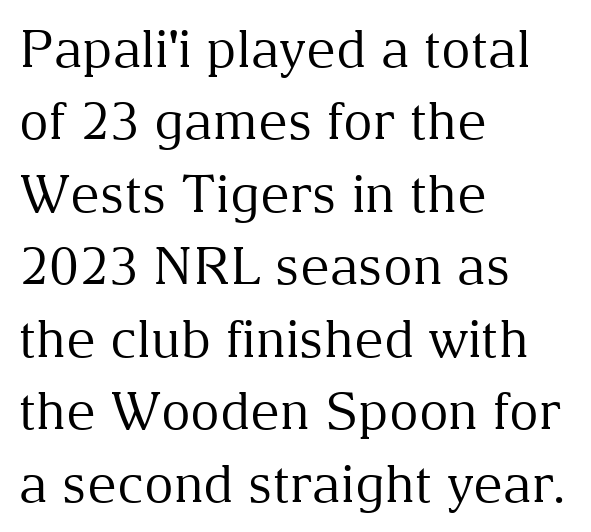
Q: Is the text bold? A: No.
Q: Is the text italic (slanted)? A: No, it is upright.
Q: Is the typeface a serif or a sans-serif typeface? A: Serif.
Q: Is the text underlined? A: No.
Q: How is the paragraph aligned? A: Left-aligned.
Q: Is the spacing between letters normal or unusually wide? A: Normal.
Q: Is the spacing between lines tight, normal or loose? A: Normal.
Q: Width (condensed, normal, or wide)? A: Normal.
Q: Stroke contrast? A: Medium.
Q: x-height? A: Medium.
Q: Monospaced? A: No.
